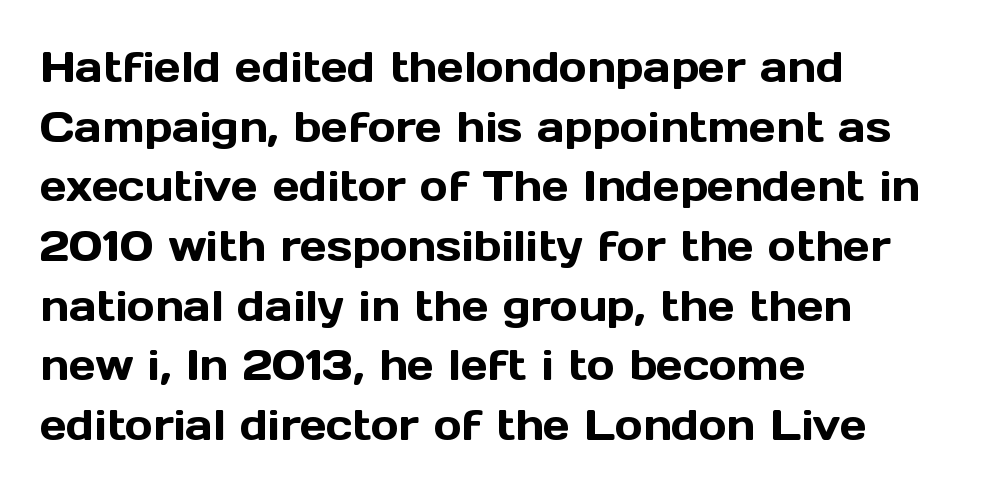
The image shows 42 px sans-serif type, upright; set left-aligned, normal line spacing (1.42x), normal letter spacing, not underlined; a medium x-height.
